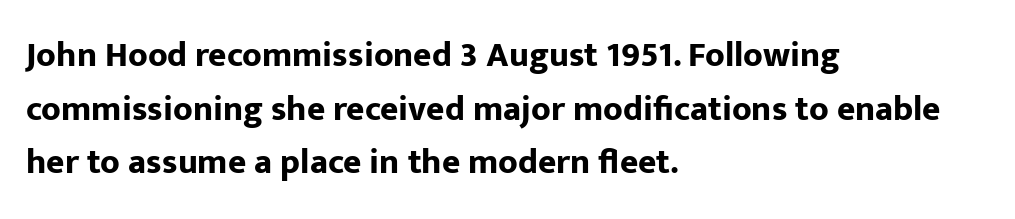
The image shows 35 px bold sans-serif type, upright; set left-aligned, normal line spacing (1.53x), normal letter spacing, not underlined; low stroke contrast and a medium x-height.
